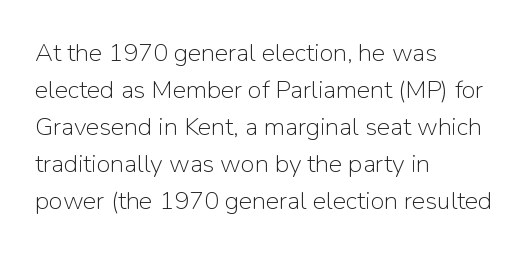
The image shows 25 px text type, upright; set left-aligned, normal line spacing (1.48x), normal letter spacing, not underlined.
